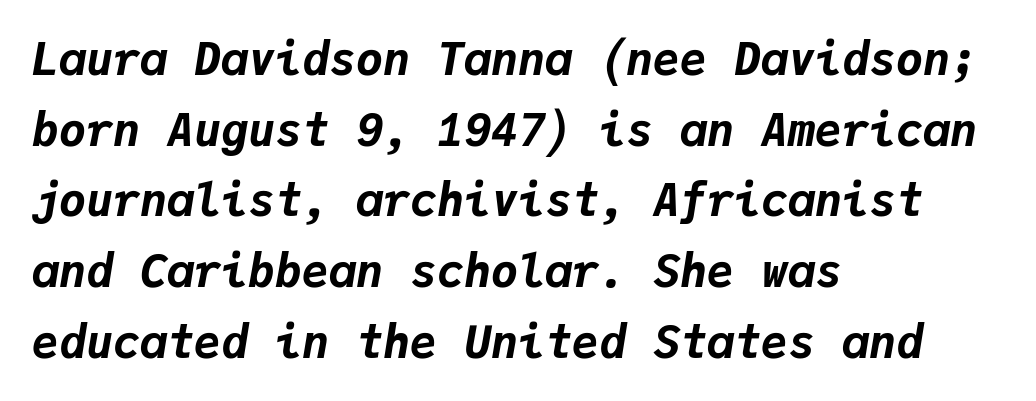
Q: Is the text bold? A: Yes.
Q: Is the text italic (slanted)? A: Yes, it leans right by about 9 degrees.
Q: Is the text underlined? A: No.
Q: How is the paragraph aligned? A: Left-aligned.
Q: Is the spacing between letters normal or unusually wide? A: Normal.
Q: Is the spacing between lines tight, normal or loose? A: Normal.
Q: Width (condensed, normal, or wide)? A: Normal.
Q: Stroke contrast? A: Low.
Q: x-height? A: Medium.
Q: Monospaced? A: Yes.
